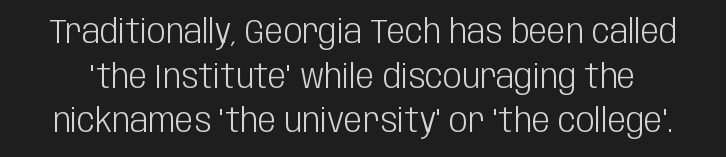
Nobody drew a line under any word here. The face used here is proportionally spaced, like ordinary book or web type. Nobody touched the tracking dial on this one. Whoever set this chose a conventional vertical rhythm.
